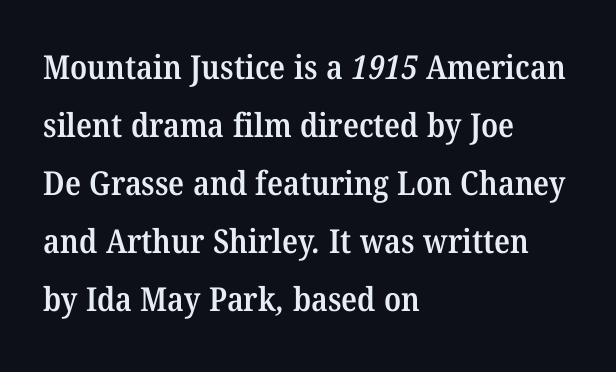
Q: Is the text bold? A: Semi-bold.
Q: Is the typeface a serif or a sans-serif typeface? A: Serif.
Q: Is the text underlined? A: No.
Q: How is the paragraph aligned? A: Left-aligned.
Q: Is the spacing between letters normal or unusually wide? A: Normal.
Q: Width (condensed, normal, or wide)? A: Normal.
Q: Stroke contrast? A: Medium.
Q: x-height? A: Medium.
Q: Monospaced? A: No.
